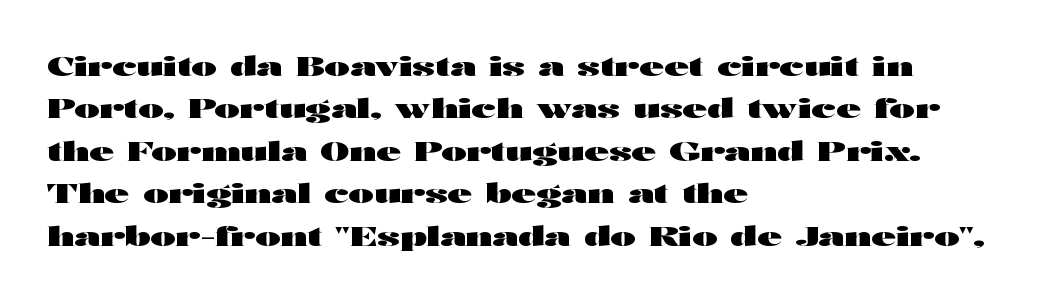
The image shows 27 px bold type, upright; set left-aligned, normal line spacing (1.57x), normal letter spacing, not underlined.
